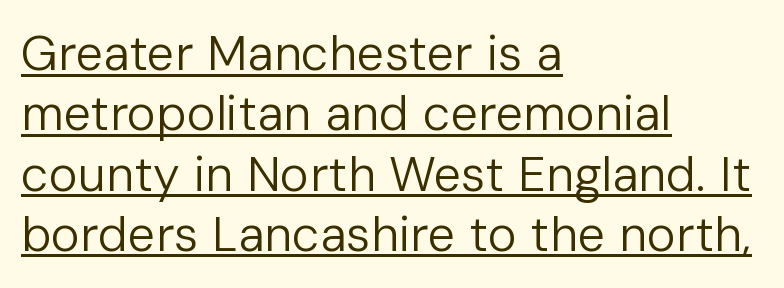
The image shows 49 px regular-weight sans-serif type, upright; set left-aligned, line spacing 1.23x, normal letter spacing, underlined; low stroke contrast and a medium x-height.
